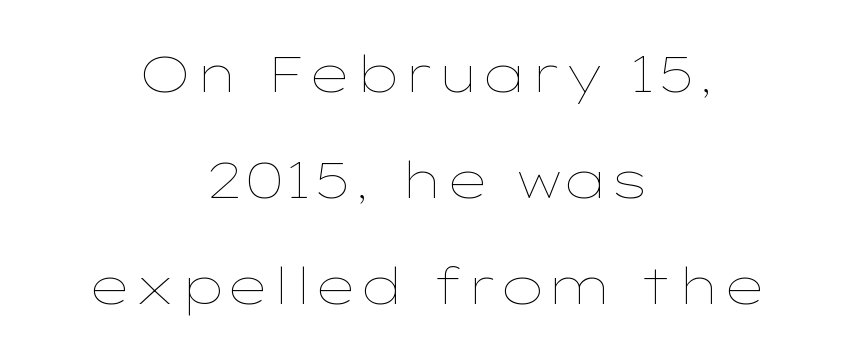
{"italic": "no", "bold": "no", "weight": "thin", "width": "wide", "stroke_contrast": "low", "x_height": "medium", "monospaced": "no", "underline": "no", "align": "center", "line_spacing": "loose", "line_spacing_ratio": 2.12, "letter_spacing": "normal", "letter_spacing_em": 0.0, "glyph_px": 50}
